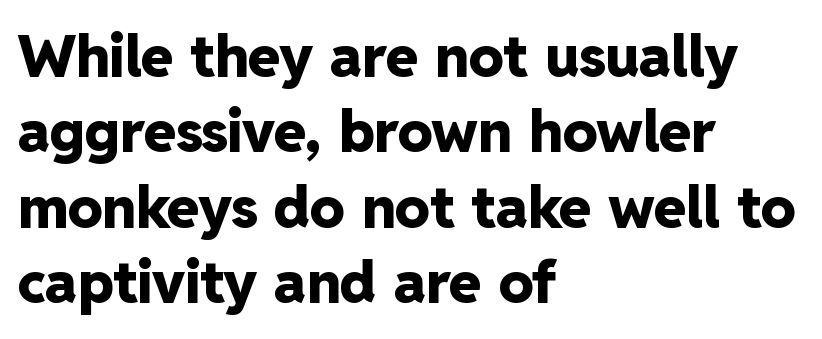
Q: Is the text bold? A: Yes.
Q: Is the text italic (slanted)? A: No, it is upright.
Q: Is the typeface a serif or a sans-serif typeface? A: Sans-serif.
Q: Is the text underlined? A: No.
Q: How is the paragraph aligned? A: Left-aligned.
Q: Is the spacing between letters normal or unusually wide? A: Normal.
Q: Is the spacing between lines tight, normal or loose? A: Normal.
Q: Width (condensed, normal, or wide)? A: Normal.
Q: Stroke contrast? A: Low.
Q: x-height? A: Medium.
Q: Monospaced? A: No.
